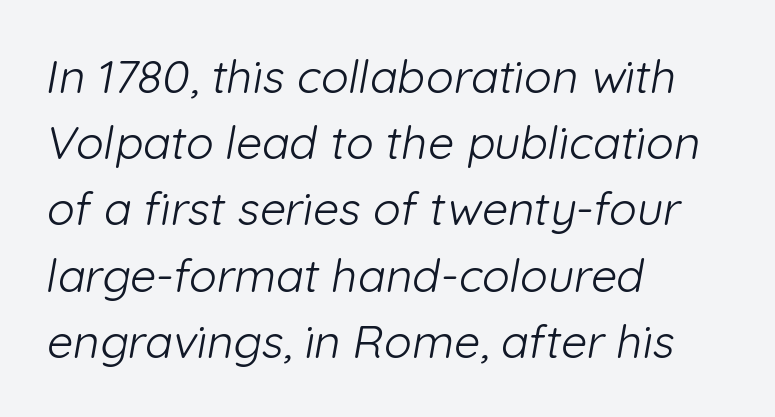
Q: Is the text bold? A: No.
Q: Is the typeface a serif or a sans-serif typeface? A: Sans-serif.
Q: Is the text underlined? A: No.
Q: How is the paragraph aligned? A: Left-aligned.
Q: Is the spacing between letters normal or unusually wide? A: Normal.
Q: Is the spacing between lines tight, normal or loose? A: Normal.
Q: Width (condensed, normal, or wide)? A: Normal.
Q: Stroke contrast? A: Low.
Q: x-height? A: Medium.
Q: Monospaced? A: No.
